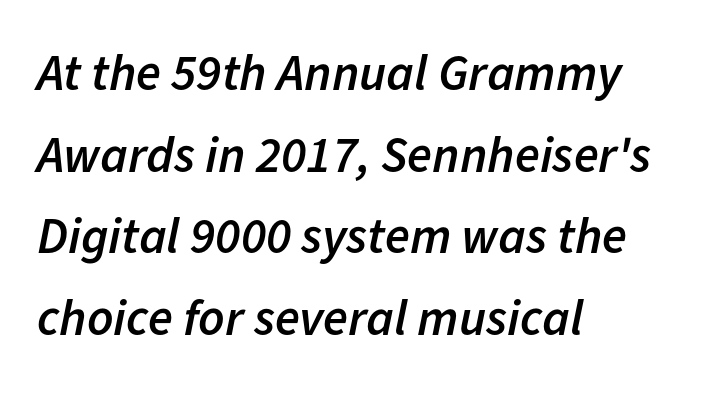
Slant detected: the letters are inclined. Underline: absent. Visually the block forms a straight wall on the left and a jagged coastline on the right. Look at the tracking — it's just the regular setting, nothing added. Bold? Not quite — semibold, heavier than regular but stopping short.
